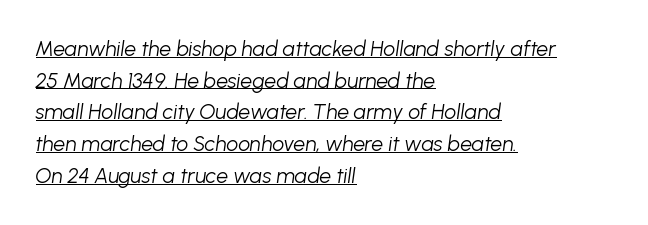
A baseline rule has been typeset under these characters. Observe the lean: these are italic letterforms. The face used here is rendered with its standard letterfit. Evenly set lines give the paragraph a standard silhouette.
